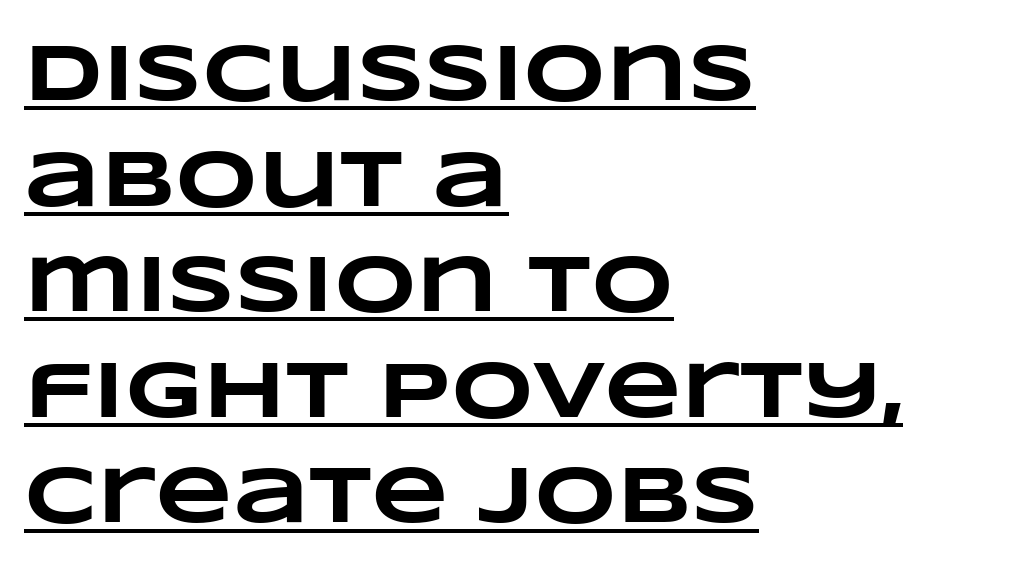
The rendering uses natural spacing where letterforms have individual widths. Students, observe: this is what conventionally led text looks like. Each glyph is drawn with heavy, bold strokes. A baseline rule has been typeset under these characters.
